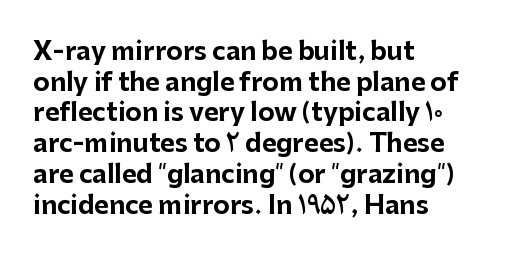
{"italic": "no", "bold": "yes", "underline": "no", "align": "left", "line_spacing_ratio": 1.23, "letter_spacing": "normal", "letter_spacing_em": 0.0, "glyph_px": 25}
